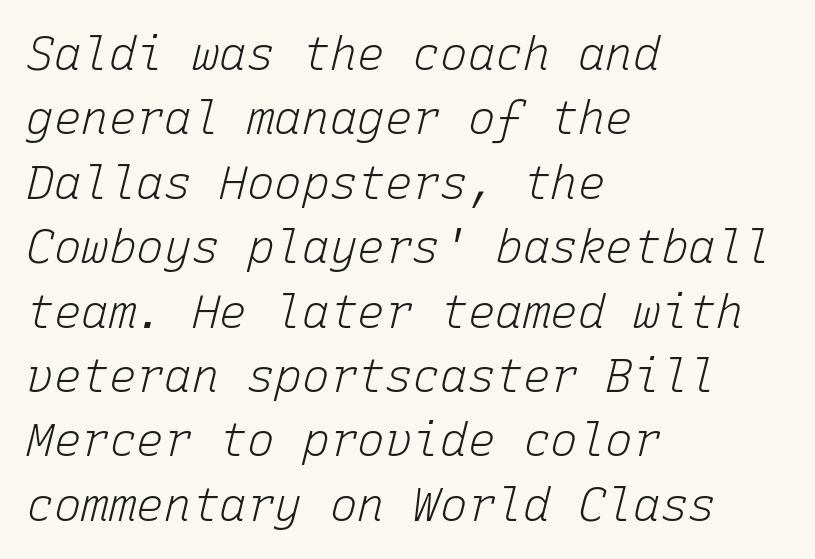
The image shows 46 px light type, italic (leaning right), monospaced; set left-aligned, normal line spacing (1.4x), normal letter spacing, not underlined; low stroke contrast and a medium x-height.
